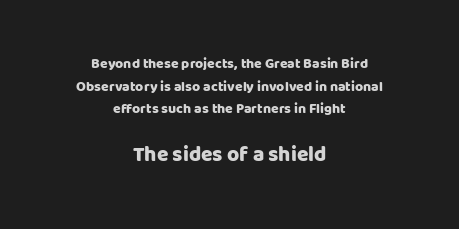
{"italic": "no", "underline": "no", "align": "center", "line_spacing": "normal", "line_spacing_ratio": 1.62, "letter_spacing": "normal", "letter_spacing_em": 0.0, "larger_block": "second", "size_ratio": 1.5, "glyph_px": 21}
